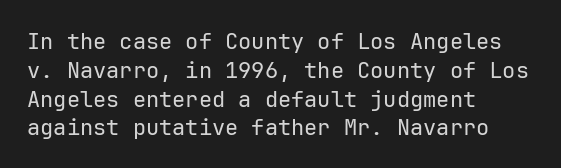
The image shows 22 px text type, upright; set left-aligned, normal line spacing (1.31x), normal letter spacing, not underlined.
